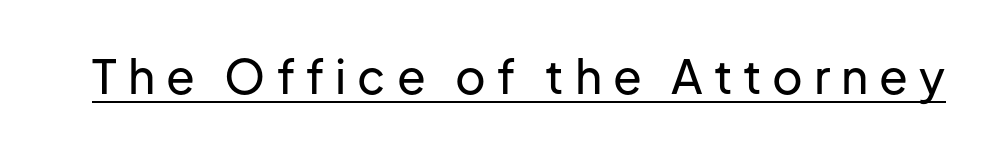
The gaps between neighbouring characters are conspicuously large. A typesetter would mark this as roman, not italic. The words here are underlined. Here the designer chose a conventional face with non-uniform glyph widths.
